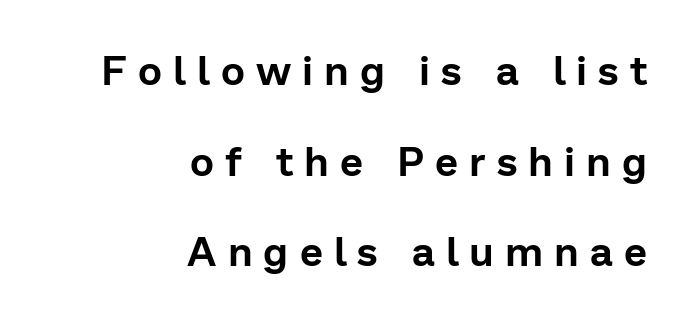
These lines are set flush right with a ragged left edge. You could fit nearly another row in the gap between these rows. The characters display no serif detailing; their extremities are plain. This sample has the flowing, uneven cadence of proportional lettering. Descenders hang freely into open space. Every character sits straight up, as roman type does.
